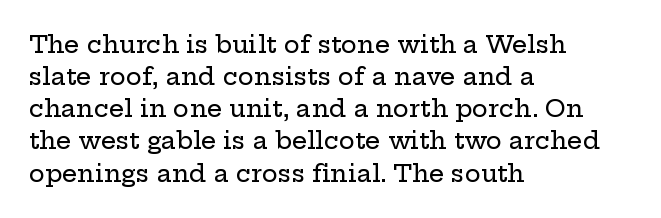
The image shows 24 px text type, upright; set left-aligned, normal line spacing (1.34x), normal letter spacing, not underlined.
